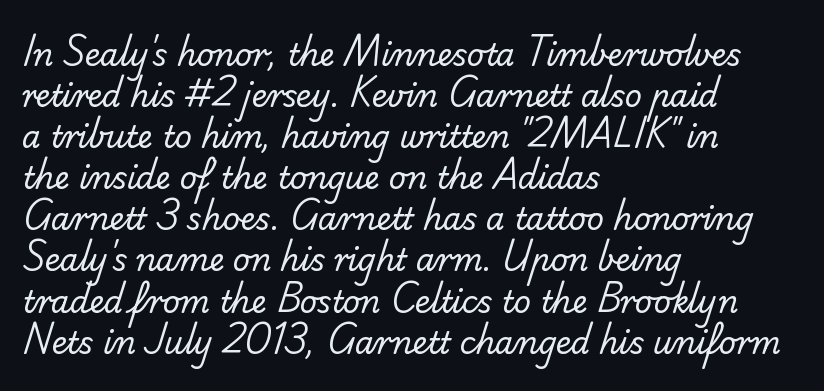
{"serif": "no", "bold": "no", "weight": "regular", "width": "normal", "stroke_contrast": "low", "x_height": "small", "monospaced": "no", "underline": "no", "align": "left", "line_spacing": "normal", "line_spacing_ratio": 1.37, "letter_spacing": "normal", "letter_spacing_em": 0.0, "glyph_px": 30}
